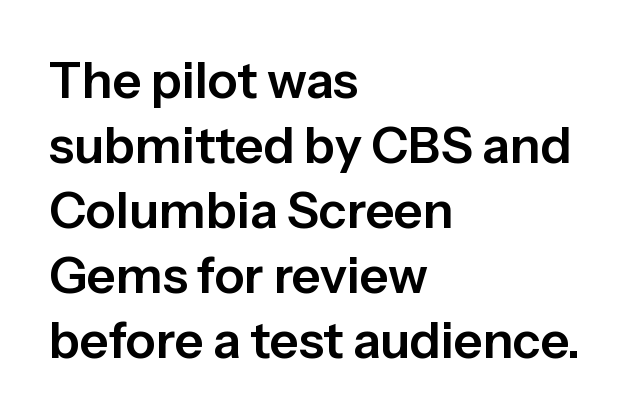
Q: Is the text italic (slanted)? A: No, it is upright.
Q: Is the typeface a serif or a sans-serif typeface? A: Sans-serif.
Q: Is the text underlined? A: No.
Q: How is the paragraph aligned? A: Left-aligned.
Q: Is the spacing between letters normal or unusually wide? A: Normal.
Q: Is the spacing between lines tight, normal or loose? A: Normal.
Q: Width (condensed, normal, or wide)? A: Normal.
Q: Stroke contrast? A: Low.
Q: x-height? A: Medium.
Q: Monospaced? A: No.
